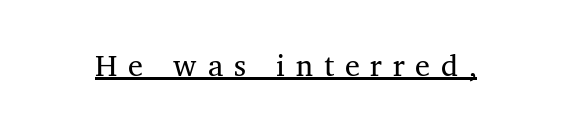
The image shows 30 px regular-weight serif type, upright; set unusually wide letter spacing (+0.36 em), underlined; medium stroke contrast and a medium x-height.
